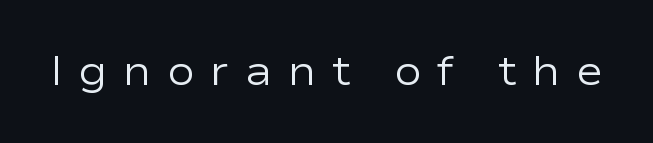
Vertical stems look standard width or narrower in stroke. These lines were composed using upright roman letters. Spacing between characters has been opened up far beyond the box default. Here the designer chose a conventional face with non-uniform glyph widths. Words float on clear page, feet unadorned.
